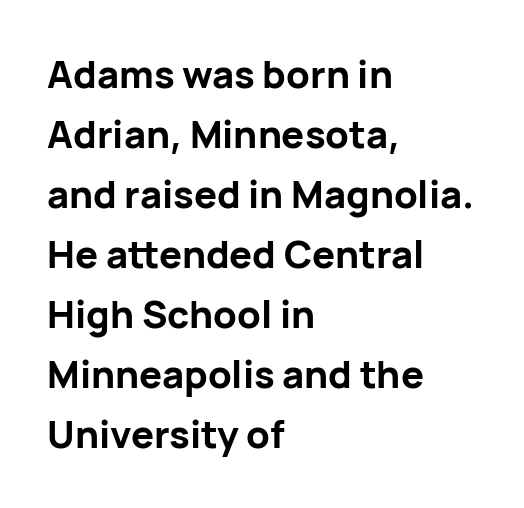
The image shows 38 px bold sans-serif type, upright; set left-aligned, normal line spacing (1.58x), normal letter spacing, not underlined; low stroke contrast and a medium x-height.
